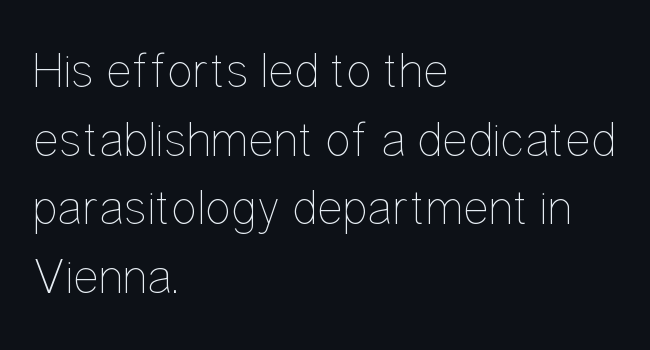
The image shows 49 px thin, condensed type, upright; set left-aligned, normal line spacing (1.4x), normal letter spacing, not underlined; low stroke contrast and a medium x-height.
